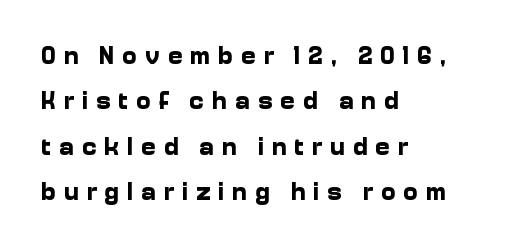
Q: Is the text bold? A: Yes.
Q: Is the text italic (slanted)? A: No, it is upright.
Q: Is the text underlined? A: No.
Q: How is the paragraph aligned? A: Left-aligned.
Q: Is the spacing between letters normal or unusually wide? A: Unusually wide.
